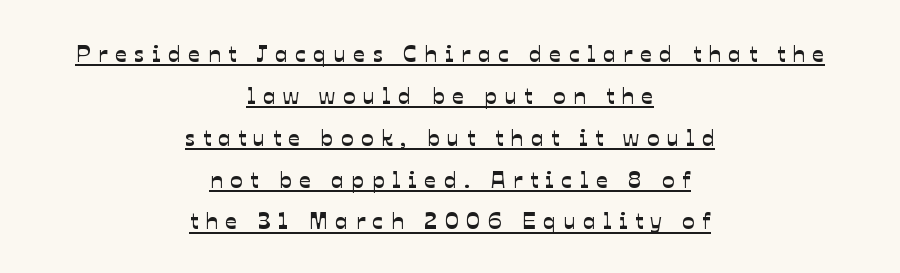
Quick note: underline on. This sample uses expanded letter spacing, leaving extra air between glyphs. Which margin do the lines hug? Neither — every line sits in the middle.
